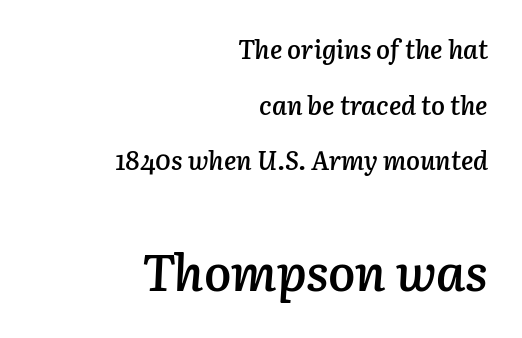
Q: Is the text bold? A: Semi-bold.
Q: Is the text italic (slanted)? A: Yes, it leans right by about 3 degrees.
Q: Is the text underlined? A: No.
Q: How is the paragraph aligned? A: Right-aligned.
Q: Is the spacing between letters normal or unusually wide? A: Normal.
Q: Is the spacing between lines tight, normal or loose? A: Loose.
Q: Which block of text is set in a larger size, the first (top) or the second (bottom)? A: The second (bottom) one.
Q: Width (condensed, normal, or wide)? A: Normal.
Q: Stroke contrast? A: Low.
Q: x-height? A: Medium.
Q: Monospaced? A: No.
